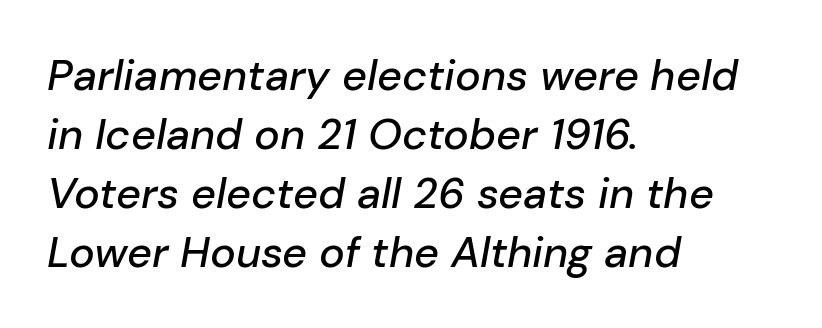
Q: Is the text italic (slanted)? A: Yes, it leans right by about 10 degrees.
Q: Is the text underlined? A: No.
Q: How is the paragraph aligned? A: Left-aligned.
Q: Is the spacing between letters normal or unusually wide? A: Normal.
Q: Is the spacing between lines tight, normal or loose? A: Normal.
Q: Width (condensed, normal, or wide)? A: Normal.
Q: Stroke contrast? A: Low.
Q: x-height? A: Medium.
Q: Monospaced? A: No.
